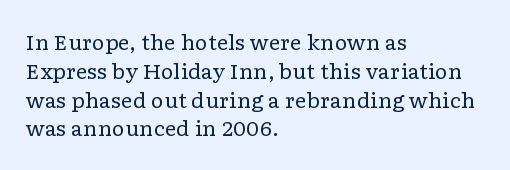
The image shows 20 px text type, upright; set left-aligned, normal line spacing (1.44x), normal letter spacing, not underlined.
